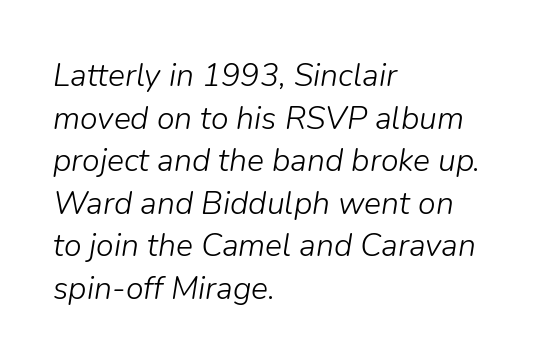
Only glyphs here, with clear space below each row. The rendering uses natural spacing where letterforms have individual widths. The passage shown has conventional tracking throughout. The passage shown is not bold in any degree. Rendered with sloped, italic letterforms.
